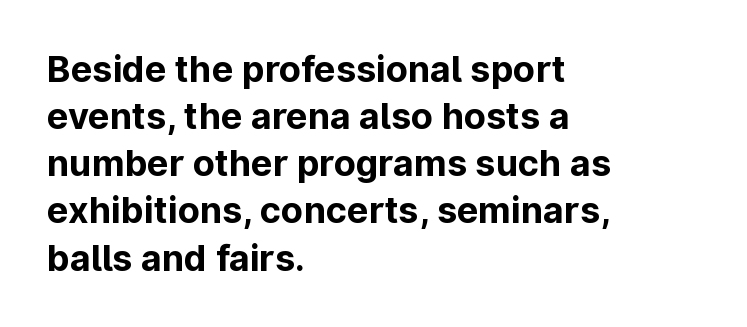
{"serif": "no", "italic": "no", "bold": "yes", "weight": "bold", "width": "normal", "stroke_contrast": "low", "x_height": "medium", "monospaced": "no", "underline": "no", "align": "left", "line_spacing": "normal", "line_spacing_ratio": 1.31, "letter_spacing": "normal", "letter_spacing_em": 0.0, "glyph_px": 36}
